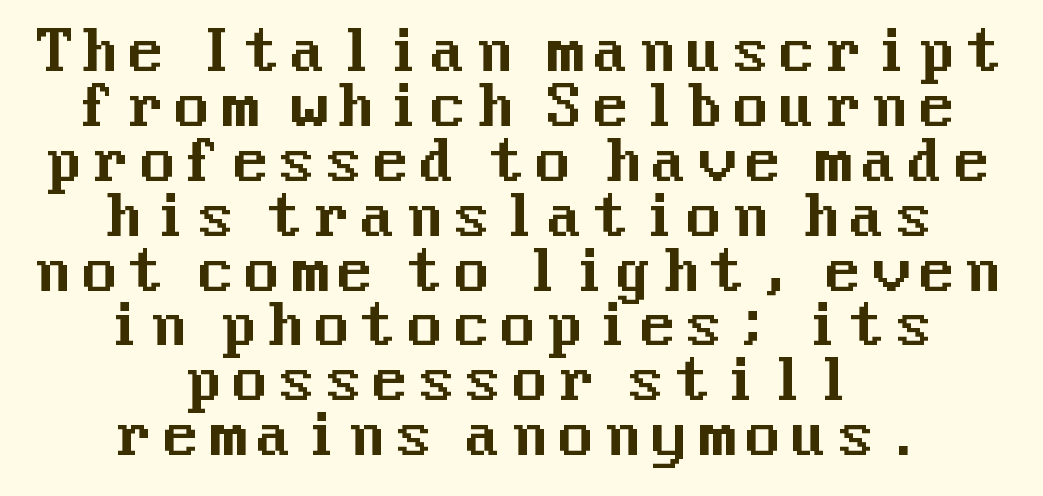
{"serif": "no", "italic": "no", "width": "normal", "stroke_contrast": "medium", "x_height": "medium", "underline": "no", "align": "center", "line_spacing": "tight", "line_spacing_ratio": 0.98, "glyph_px": 56}
